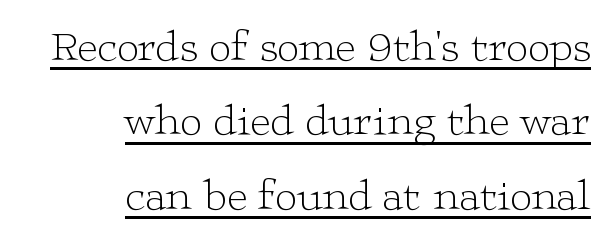
This is roman type, the default non-slanted kind. The passage shown is underscored from start to finish. Varying glyph widths throughout — classic text-font behaviour. Is this a heavy cut? Hardly; it is regular or lighter.
